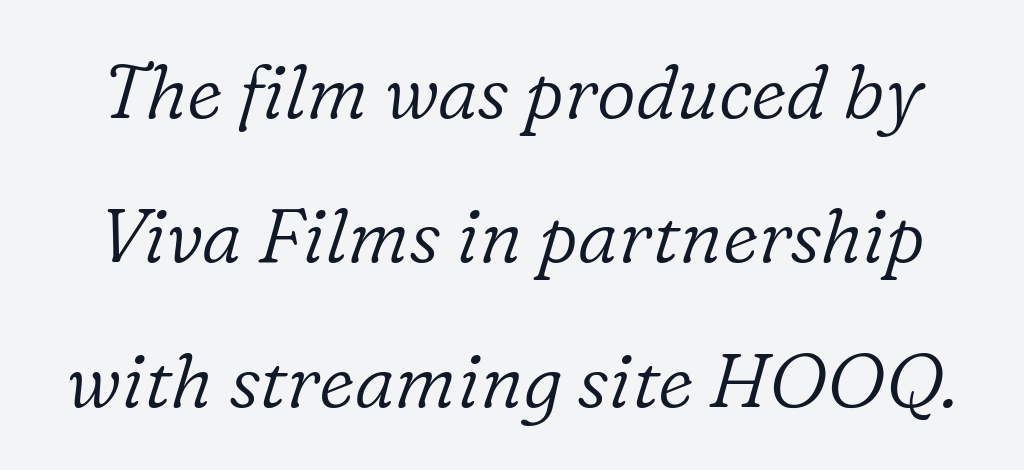
Yep, that's italic — everything's leaning. Unmarked baselines from the first word to the last. Think of a printed novel: that variable character pitch is what you see here. If you measured baseline to baseline, you'd find a long distance. Regarding serifs, this sample has them.
